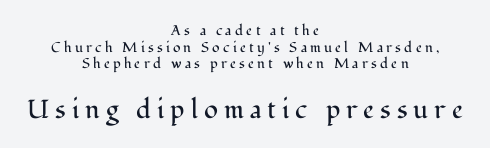
The image shows 26 px text type, upright; set centered, line spacing 1.19x, unusually wide letter spacing (+0.23 em), not underlined; the second (bottom) block is 1.86x larger.
